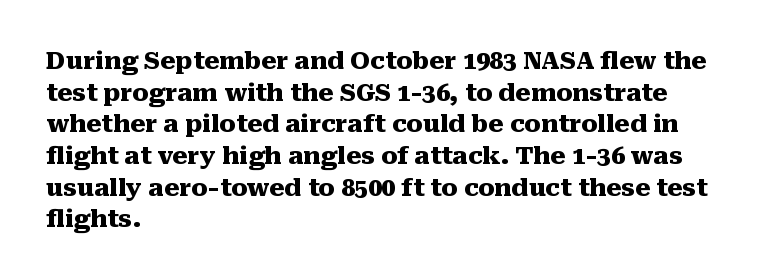
Q: Is the text bold? A: Yes.
Q: Is the text italic (slanted)? A: No, it is upright.
Q: Is the text underlined? A: No.
Q: How is the paragraph aligned? A: Left-aligned.
Q: Is the spacing between letters normal or unusually wide? A: Normal.
Q: Is the spacing between lines tight, normal or loose? A: Normal.
